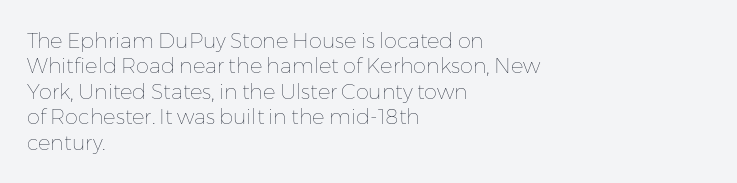
The image shows 21 px text type, upright; set left-aligned, line spacing 1.21x, normal letter spacing, not underlined.
